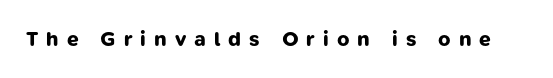
The image shows 21 px bold type; set unusually wide letter spacing (+0.38 em), not underlined.
